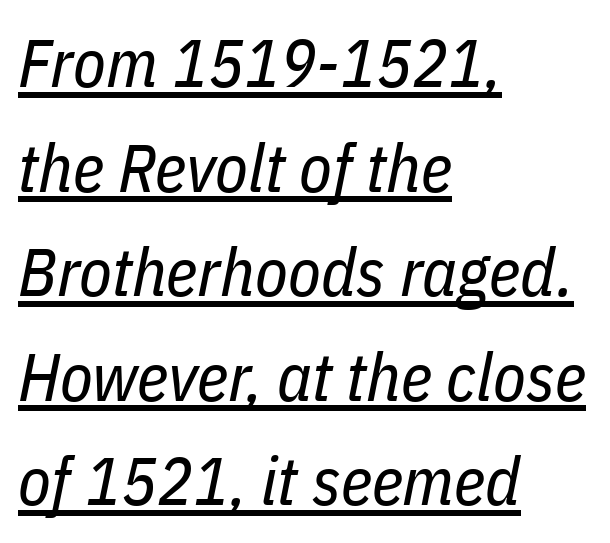
This sample keeps an unexceptional amount of space between lines. In CSS terms this would be text-align: left. This sample uses an oblique cut, with every glyph tilted off the vertical. Caption: lettering with a line underneath. Glyph-to-glyph distance matches everyday printed text. A light-to-regular cut is what we see here.
